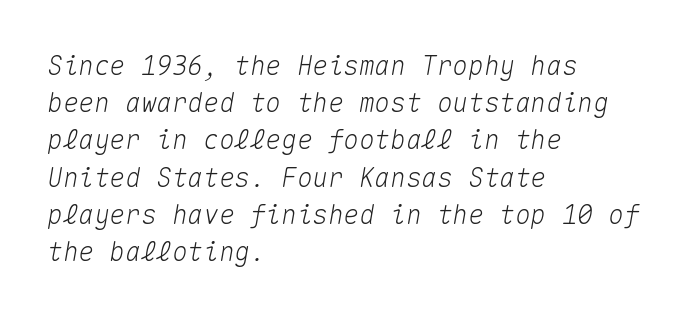
The image shows 26 px text type, italic (leaning right); set left-aligned, normal line spacing (1.43x), normal letter spacing, not underlined.
